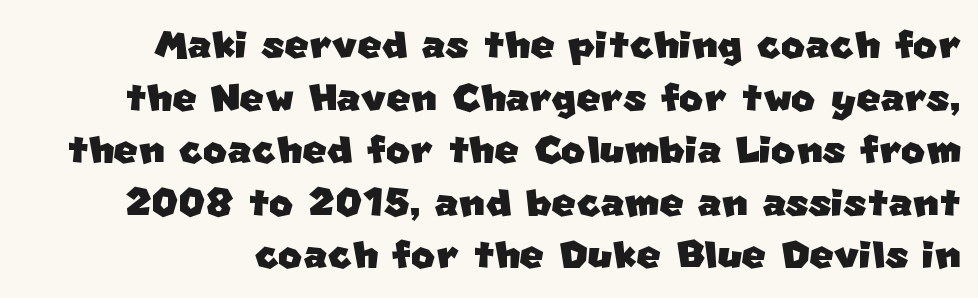
Q: Is the typeface a serif or a sans-serif typeface? A: Sans-serif.
Q: Is the text underlined? A: No.
Q: Is the spacing between letters normal or unusually wide? A: Normal.
Q: Is the spacing between lines tight, normal or loose? A: Tight.
Q: Width (condensed, normal, or wide)? A: Normal.
Q: Stroke contrast? A: Low.
Q: x-height? A: Large.
Q: Monospaced? A: No.
